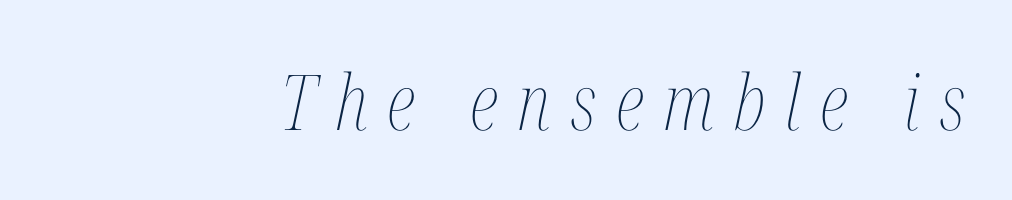
Q: Is the text bold? A: No.
Q: Is the text italic (slanted)? A: Yes, it leans right by about 12 degrees.
Q: Is the text underlined? A: No.
Q: How is the paragraph aligned? A: Right-aligned.
Q: Is the spacing between letters normal or unusually wide? A: Unusually wide.
Q: Width (condensed, normal, or wide)? A: Condensed.
Q: Stroke contrast? A: Medium.
Q: x-height? A: Medium.
Q: Monospaced? A: No.
